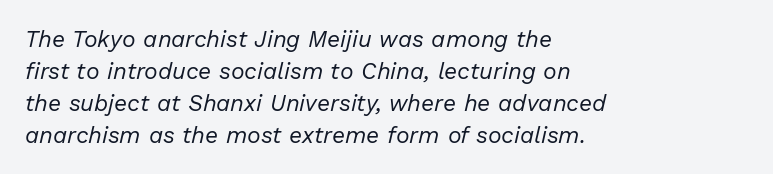
{"italic": "yes", "lean": "right", "slant_degrees": 13, "bold": "no", "underline": "no", "align": "left", "line_spacing": "normal", "line_spacing_ratio": 1.39, "letter_spacing": "normal", "letter_spacing_em": 0.0, "glyph_px": 23}
